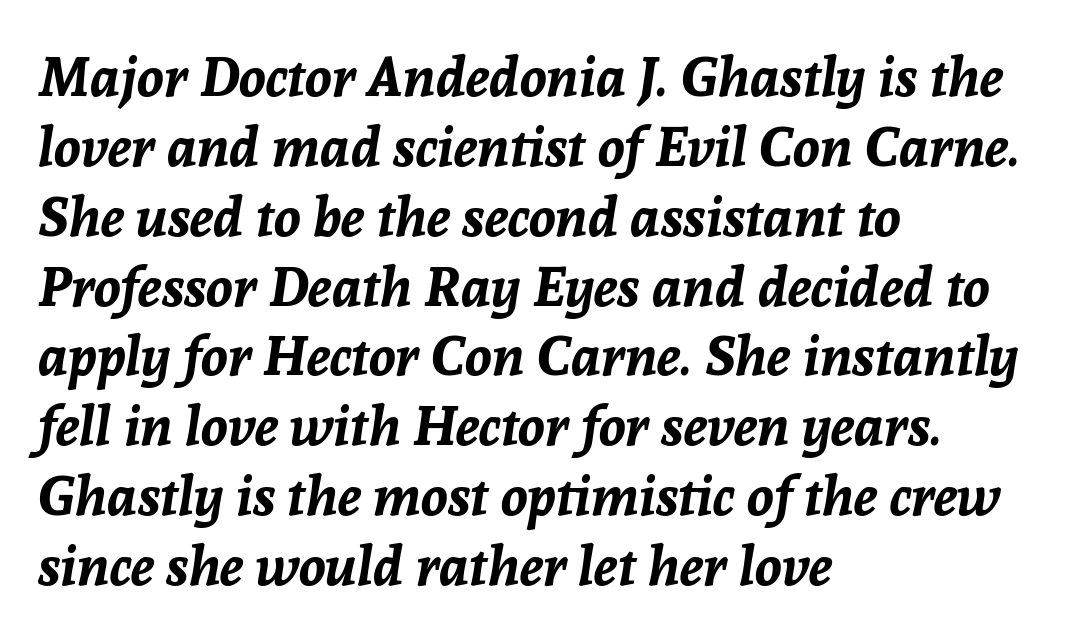
The characters look thick and weighty, a clear bold. Type without underlining. Baseline-to-baseline distance is the conventional proportion of letter height. These lines are rendered in a variable-pitch font. Designer's note — italics engaged. Letter spacing: default.
